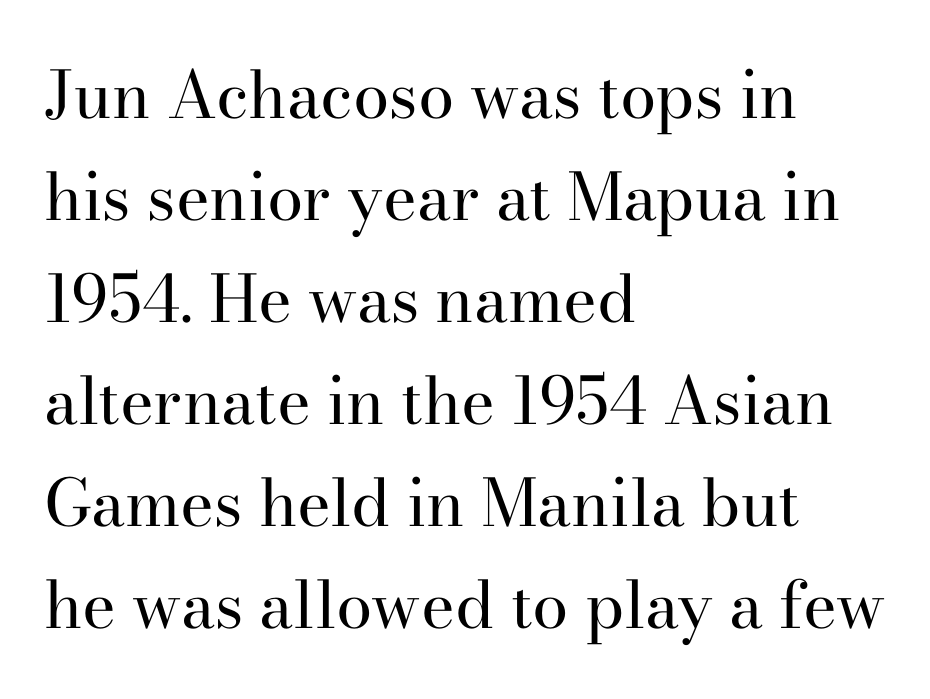
{"serif": "yes", "italic": "no", "bold": "no", "weight": "regular", "width": "normal", "stroke_contrast": "high", "x_height": "small", "monospaced": "no", "underline": "no", "align": "left", "line_spacing": "normal", "line_spacing_ratio": 1.57, "letter_spacing": "normal", "letter_spacing_em": 0.0, "glyph_px": 65}
